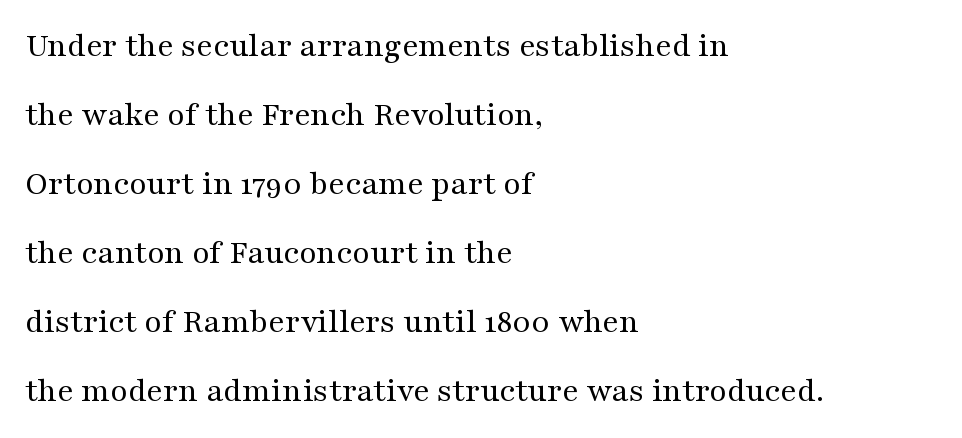
The image shows 35 px regular-weight, wide serif type, upright; set left-aligned, loose line spacing (1.97x), normal letter spacing, not underlined; medium stroke contrast and a medium x-height.
